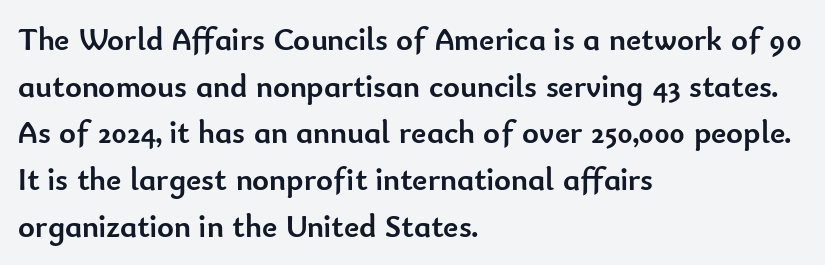
The image shows 32 px semibold sans-serif type, upright; set left-aligned, normal line spacing (1.46x), normal letter spacing, not underlined; low stroke contrast and a small x-height.
